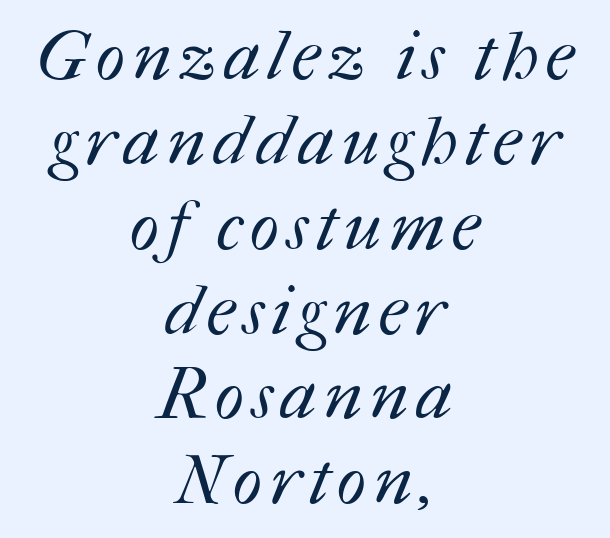
{"bold": "no", "weight": "regular", "width": "normal", "stroke_contrast": "medium", "x_height": "medium", "monospaced": "no", "underline": "no", "align": "center", "line_spacing_ratio": 1.23, "glyph_px": 69}
